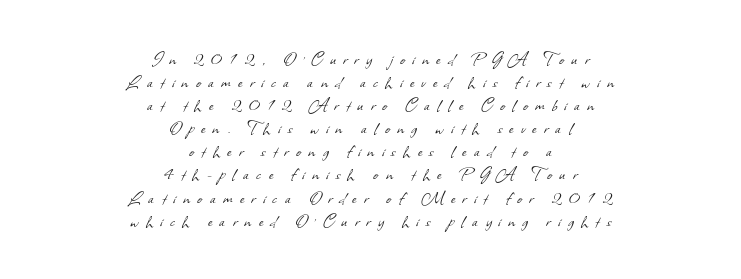
{"bold": "no", "underline": "no", "align": "center", "line_spacing": "tight", "line_spacing_ratio": 1.1, "letter_spacing": "wide", "letter_spacing_em": 0.35, "glyph_px": 21}
